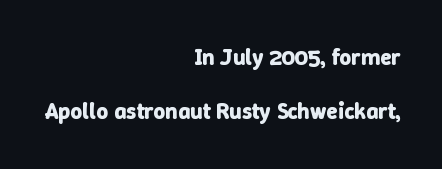
{"italic": "no", "bold": "yes", "underline": "no", "align": "right", "line_spacing": "loose", "line_spacing_ratio": 2.36, "letter_spacing": "normal", "letter_spacing_em": 0.0, "glyph_px": 23}
